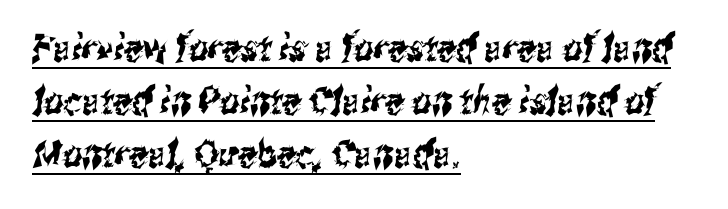
Q: Is the typeface a serif or a sans-serif typeface? A: Sans-serif.
Q: Is the text underlined? A: Yes.
Q: How is the paragraph aligned? A: Left-aligned.
Q: Is the spacing between letters normal or unusually wide? A: Normal.
Q: Is the spacing between lines tight, normal or loose? A: Normal.
Q: Width (condensed, normal, or wide)? A: Condensed.
Q: Stroke contrast? A: Medium.
Q: x-height? A: Medium.
Q: Monospaced? A: No.
